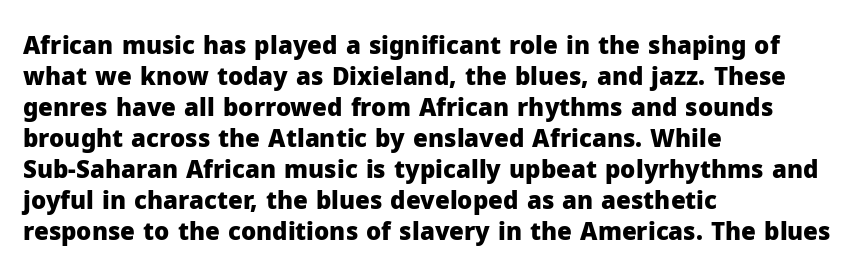
Q: Is the text bold? A: Yes.
Q: Is the text italic (slanted)? A: No, it is upright.
Q: Is the text underlined? A: No.
Q: How is the paragraph aligned? A: Left-aligned.
Q: Is the spacing between letters normal or unusually wide? A: Normal.
Q: Is the spacing between lines tight, normal or loose? A: Normal.
